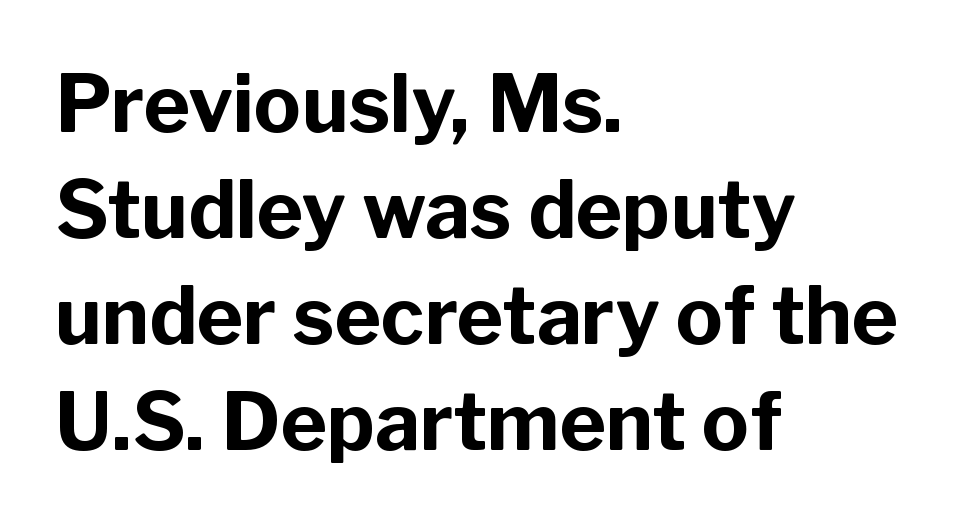
This sample uses a sans-serif face. The sample has been set heavy, in full bold. Upright lettering throughout. Reading down the block, your eye returns to a fixed left position each line. Compared with typical paragraphs, the rows here are spaced about the same. The face used here is proportionally spaced, like ordinary book or web type.
